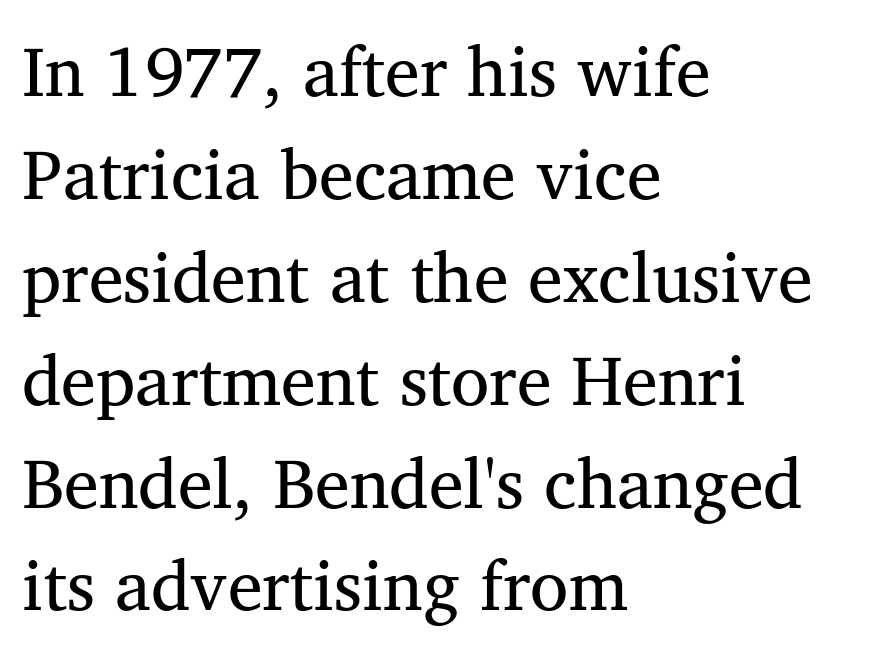
Q: Is the text bold? A: No.
Q: Is the text italic (slanted)? A: No, it is upright.
Q: Is the typeface a serif or a sans-serif typeface? A: Serif.
Q: Is the text underlined? A: No.
Q: How is the paragraph aligned? A: Left-aligned.
Q: Is the spacing between letters normal or unusually wide? A: Normal.
Q: Is the spacing between lines tight, normal or loose? A: Normal.
Q: Width (condensed, normal, or wide)? A: Normal.
Q: Stroke contrast? A: Medium.
Q: x-height? A: Medium.
Q: Monospaced? A: No.
